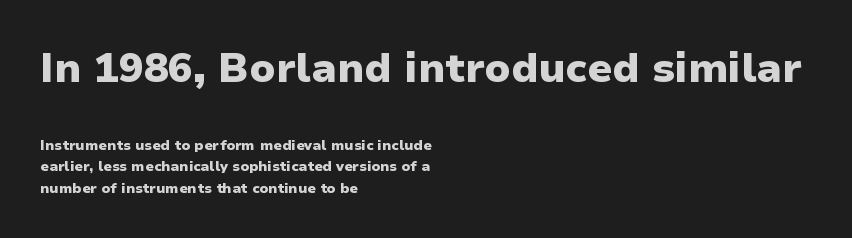
Clear beneath every line of the passage. Each letter's strokes conclude bluntly, with no projecting serifs. The horizontal fit of the characters is conventional and even. The specimen reads as upright at a glance.
